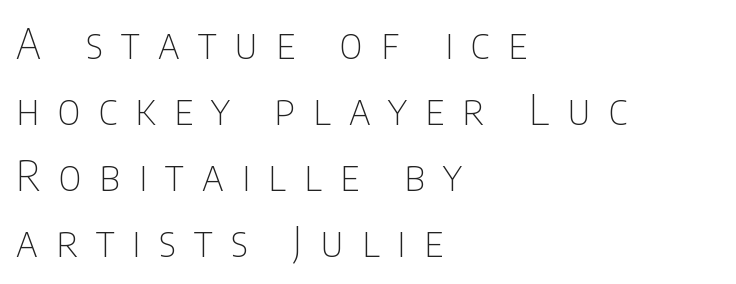
Q: Is the text bold? A: No.
Q: Is the text italic (slanted)? A: No, it is upright.
Q: Is the typeface a serif or a sans-serif typeface? A: Sans-serif.
Q: Is the text underlined? A: No.
Q: How is the paragraph aligned? A: Left-aligned.
Q: Is the spacing between letters normal or unusually wide? A: Unusually wide.
Q: Is the spacing between lines tight, normal or loose? A: Normal.
Q: Width (condensed, normal, or wide)? A: Condensed.
Q: Stroke contrast? A: Low.
Q: x-height? A: Large.
Q: Monospaced? A: No.
